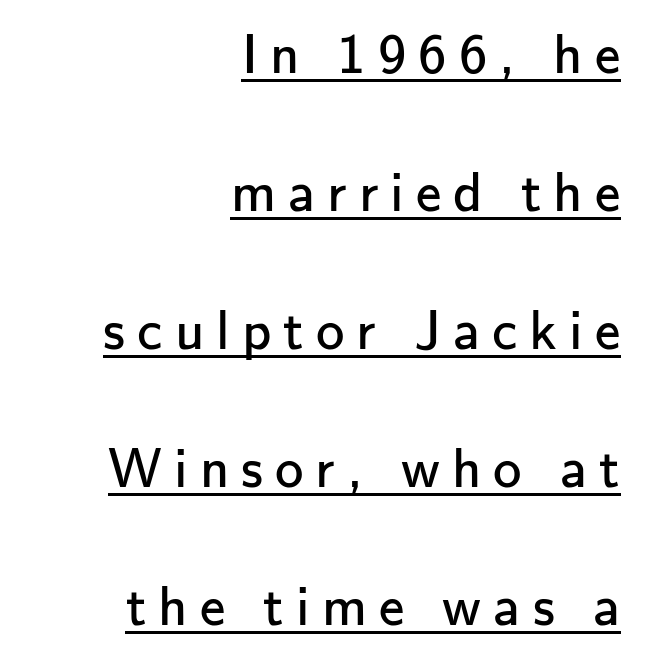
Q: Is the text bold? A: No.
Q: Is the text italic (slanted)? A: No, it is upright.
Q: Is the typeface a serif or a sans-serif typeface? A: Sans-serif.
Q: Is the text underlined? A: Yes.
Q: How is the paragraph aligned? A: Right-aligned.
Q: Is the spacing between letters normal or unusually wide? A: Unusually wide.
Q: Is the spacing between lines tight, normal or loose? A: Loose.
Q: Width (condensed, normal, or wide)? A: Normal.
Q: Stroke contrast? A: Low.
Q: x-height? A: Small.
Q: Monospaced? A: No.
